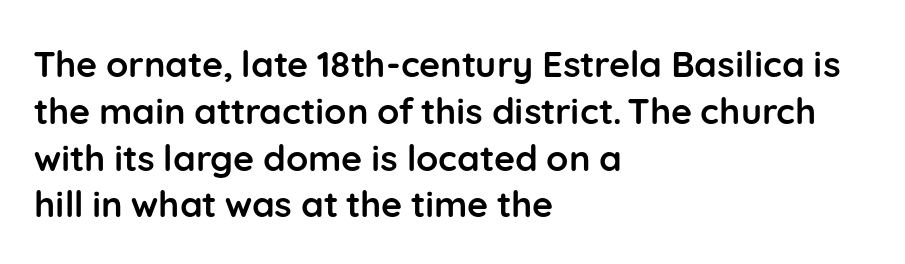
These lines are rendered in a variable-pitch font. Rendered with straight, roman letterforms. Layout note: lines flush left. Honestly, the letter spacing is just normal — you wouldn't notice it. Does the type have serifs? No, each stem ends abruptly. The passage shown is not underscored anywhere.
